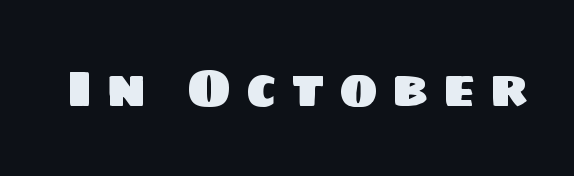
Q: Is the typeface a serif or a sans-serif typeface? A: Sans-serif.
Q: Is the text underlined? A: No.
Q: Is the spacing between letters normal or unusually wide? A: Unusually wide.
Q: Width (condensed, normal, or wide)? A: Normal.
Q: Stroke contrast? A: Low.
Q: x-height? A: Large.
Q: Monospaced? A: No.
